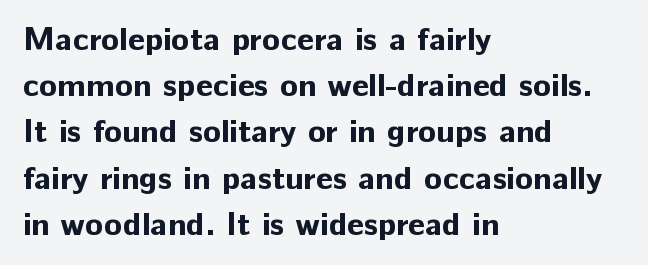
Q: Is the text bold? A: Yes.
Q: Is the text italic (slanted)? A: No, it is upright.
Q: Is the typeface a serif or a sans-serif typeface? A: Sans-serif.
Q: Is the text underlined? A: No.
Q: How is the paragraph aligned? A: Left-aligned.
Q: Is the spacing between letters normal or unusually wide? A: Normal.
Q: Is the spacing between lines tight, normal or loose? A: Normal.
Q: Width (condensed, normal, or wide)? A: Normal.
Q: Stroke contrast? A: Low.
Q: x-height? A: Medium.
Q: Monospaced? A: No.
